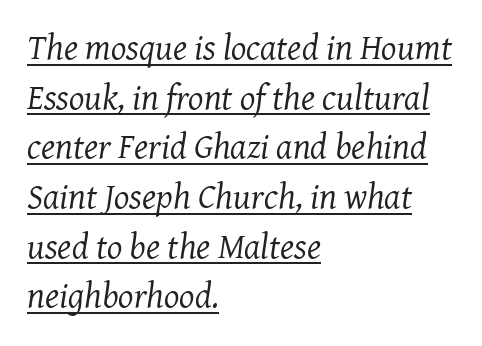
Q: Is the text bold? A: No.
Q: Is the text italic (slanted)? A: Yes, it leans right by about 8 degrees.
Q: Is the typeface a serif or a sans-serif typeface? A: Serif.
Q: Is the text underlined? A: Yes.
Q: How is the paragraph aligned? A: Left-aligned.
Q: Is the spacing between letters normal or unusually wide? A: Normal.
Q: Is the spacing between lines tight, normal or loose? A: Normal.
Q: Width (condensed, normal, or wide)? A: Normal.
Q: Stroke contrast? A: Medium.
Q: x-height? A: Medium.
Q: Monospaced? A: No.
